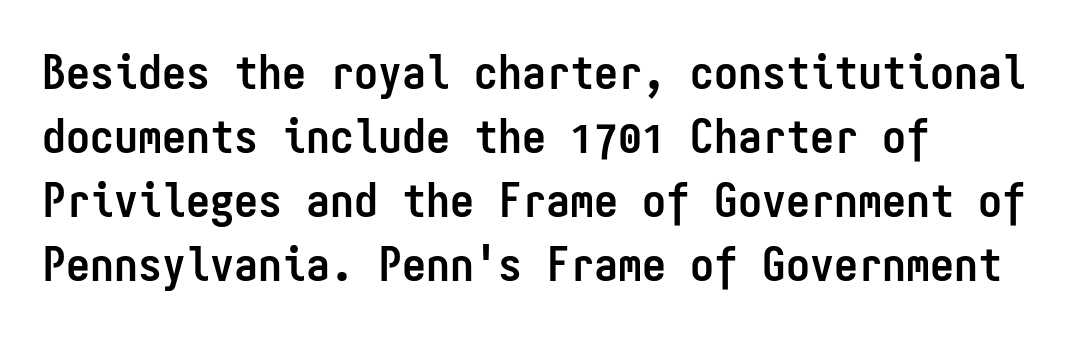
{"serif": "no", "italic": "no", "bold": "yes", "weight": "semibold", "width": "condensed", "stroke_contrast": "low", "x_height": "medium", "monospaced": "yes", "underline": "no", "align": "left", "line_spacing": "normal", "line_spacing_ratio": 1.33, "letter_spacing": "normal", "letter_spacing_em": 0.0, "glyph_px": 48}
